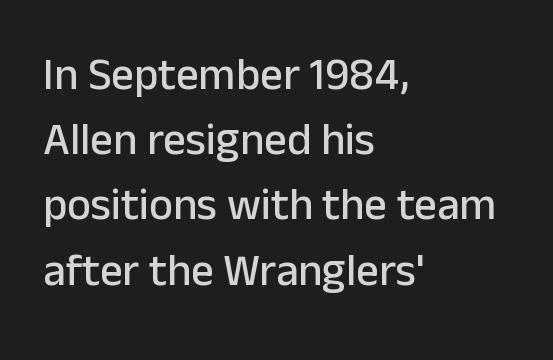
Only glyphs here, with clear space below each row. Tall strokes in this sample are plumb rather than angled. Line spacing here is normal. Is this a fixed-width face? No — the glyphs have proportional, varying widths. No feet cap the strokes, marking this as sans-serif type.
